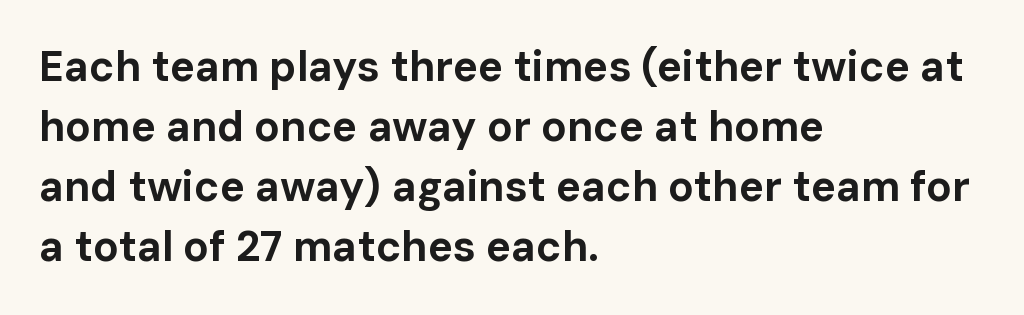
Q: Is the text bold? A: Yes.
Q: Is the text italic (slanted)? A: No, it is upright.
Q: Is the typeface a serif or a sans-serif typeface? A: Sans-serif.
Q: Is the text underlined? A: No.
Q: How is the paragraph aligned? A: Left-aligned.
Q: Is the spacing between letters normal or unusually wide? A: Normal.
Q: Is the spacing between lines tight, normal or loose? A: Normal.
Q: Width (condensed, normal, or wide)? A: Normal.
Q: Stroke contrast? A: Low.
Q: x-height? A: Medium.
Q: Monospaced? A: No.
